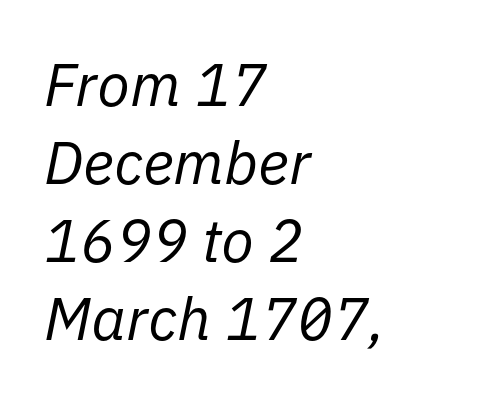
The image shows 60 px regular-weight type, italic (leaning right); set left-aligned, normal line spacing (1.3x), normal letter spacing, not underlined; low stroke contrast and a medium x-height.
